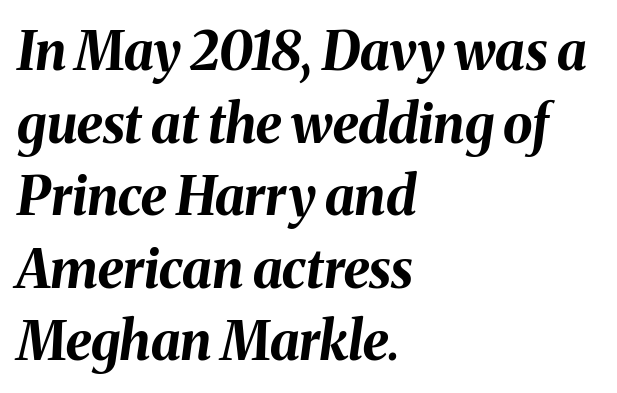
{"italic": "yes", "lean": "right", "slant_degrees": 8, "bold": "yes", "weight": "bold", "width": "normal", "stroke_contrast": "medium", "x_height": "medium", "monospaced": "no", "underline": "no", "align": "left", "line_spacing": "normal", "line_spacing_ratio": 1.37, "letter_spacing": "normal", "letter_spacing_em": 0.0, "glyph_px": 53}
